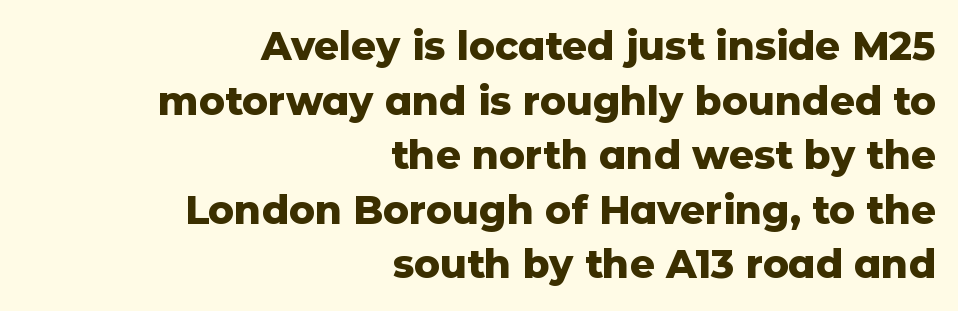
Q: Is the text bold? A: Yes.
Q: Is the text italic (slanted)? A: No, it is upright.
Q: Is the typeface a serif or a sans-serif typeface? A: Sans-serif.
Q: Is the text underlined? A: No.
Q: How is the paragraph aligned? A: Right-aligned.
Q: Is the spacing between letters normal or unusually wide? A: Normal.
Q: Is the spacing between lines tight, normal or loose? A: Normal.
Q: Width (condensed, normal, or wide)? A: Normal.
Q: Stroke contrast? A: Low.
Q: x-height? A: Medium.
Q: Monospaced? A: No.
